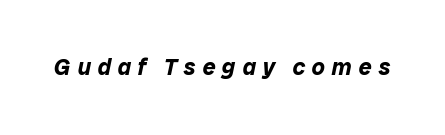
Words float on clear page, feet unadorned. Pretty heavy lettering here — definitely bold. The passage shown has open, widely tracked lettering throughout. If you drew a line through each stem, it would be angled.
